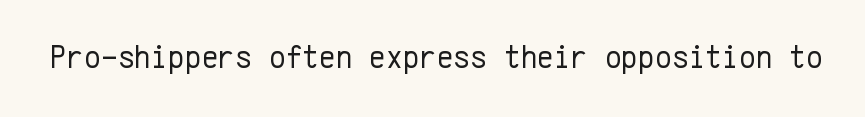
Weight class: somewhere from thin through regular. Tall strokes in this sample are plumb rather than angled. What kind of face is this? One without serifs — a sans. Spacing verdict: monospaced, one width for all characters. The space beneath each line is pristine and unruled.
